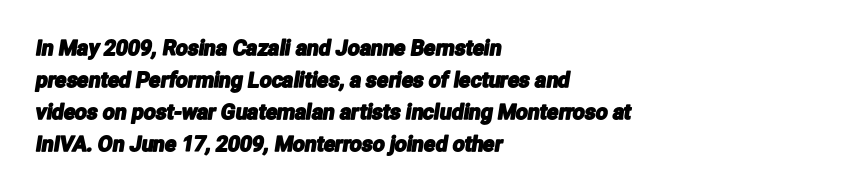
This block has exactly the height ordinary leading produces. Line beginnings align vertically; line endings do not. Descenders are the only things crossing below the line. Nothing unusual about the tracking: characters are spaced as the font intends.
